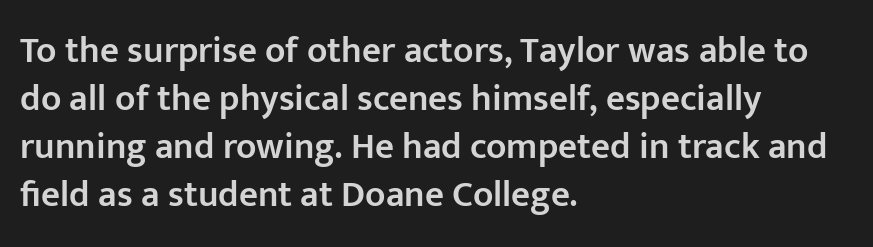
No extra tracking has been applied to these lines. Looks like regular typesetting: each glyph gets only the width it needs. Do the letters lean? They stand straight. The typesetter chose a ragged-right arrangement here. The leading is moderate, giving the passage an even texture.
